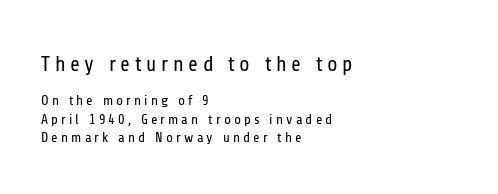
Baseline-to-baseline distance is the conventional proportion of letter height. Larger block? The one above; the one below is distinctly smaller. Casual observation: everything's shoved over to the left. The gaps between neighbouring characters are conspicuously large. Is the stroke heavy? The answer is a plain regular-or-lighter.
